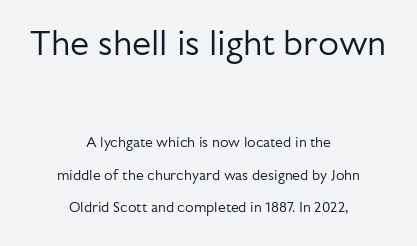
{"serif": "no", "italic": "no", "bold": "no", "weight": "regular", "width": "normal", "stroke_contrast": "low", "x_height": "medium", "monospaced": "no", "underline": "no", "align": "center", "line_spacing": "loose", "line_spacing_ratio": 2.34, "letter_spacing": "normal", "letter_spacing_em": 0.0, "larger_block": "first", "size_ratio": 2.43, "glyph_px": 34}
